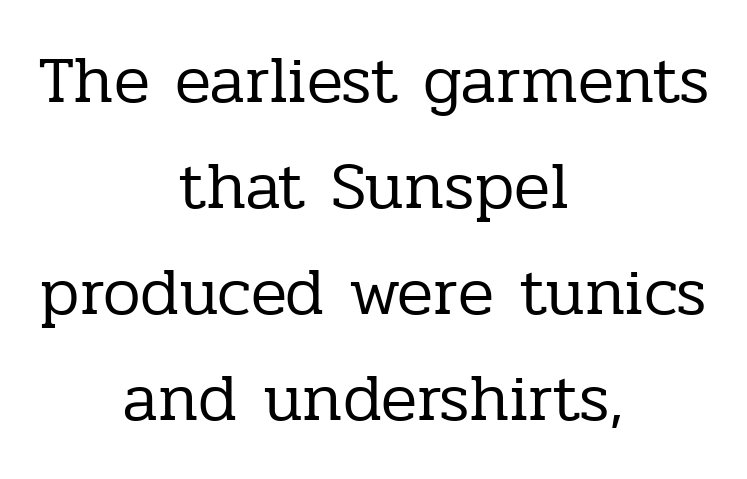
{"serif": "yes", "italic": "no", "bold": "no", "weight": "regular", "width": "normal", "stroke_contrast": "low", "x_height": "medium", "monospaced": "no", "underline": "no", "align": "center", "line_spacing": "normal", "line_spacing_ratio": 1.58, "letter_spacing": "normal", "letter_spacing_em": 0.0, "glyph_px": 67}
